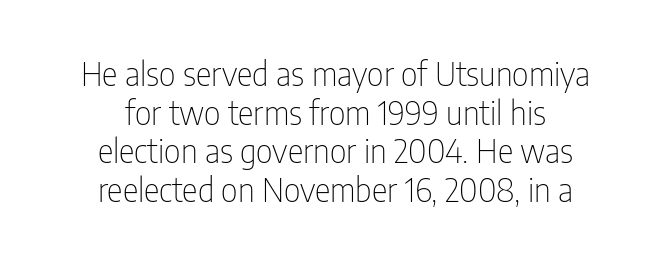
Q: Is the text bold? A: No.
Q: Is the text italic (slanted)? A: No, it is upright.
Q: Is the typeface a serif or a sans-serif typeface? A: Sans-serif.
Q: Is the text underlined? A: No.
Q: How is the paragraph aligned? A: Centered.
Q: Is the spacing between letters normal or unusually wide? A: Normal.
Q: Width (condensed, normal, or wide)? A: Condensed.
Q: Stroke contrast? A: Low.
Q: x-height? A: Medium.
Q: Monospaced? A: No.
